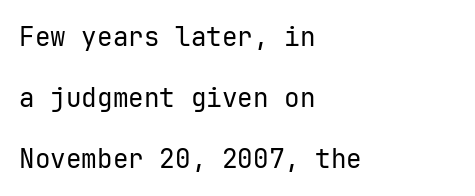
{"italic": "no", "bold": "no", "underline": "no", "align": "left", "line_spacing": "loose", "line_spacing_ratio": 2.35, "letter_spacing": "normal", "letter_spacing_em": 0.0, "glyph_px": 26}
